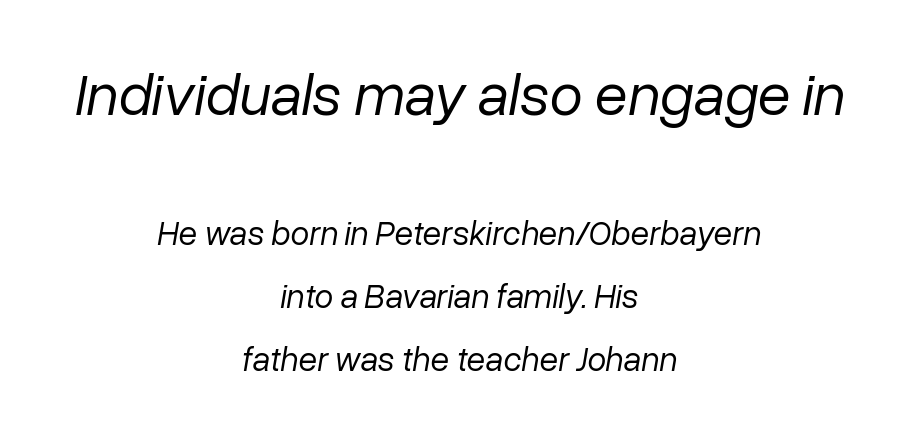
{"italic": "yes", "lean": "right", "slant_degrees": 10, "bold": "no", "weight": "regular", "width": "normal", "stroke_contrast": "low", "x_height": "medium", "monospaced": "no", "underline": "no", "align": "center", "line_spacing_ratio": 1.84, "letter_spacing": "normal", "letter_spacing_em": 0.0, "larger_block": "first", "size_ratio": 1.76, "glyph_px": 60}
